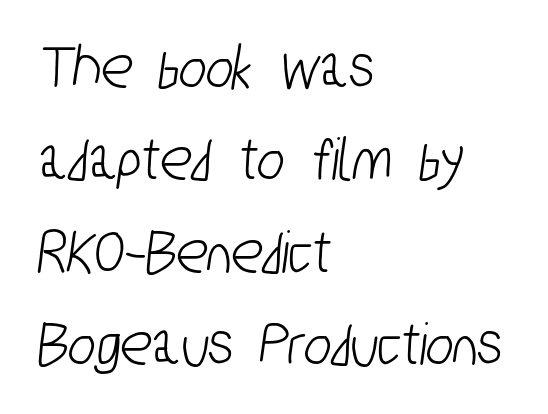
{"serif": "no", "width": "condensed", "stroke_contrast": "low", "x_height": "medium", "monospaced": "no", "underline": "no", "align": "left", "line_spacing": "normal", "line_spacing_ratio": 1.42, "letter_spacing": "normal", "letter_spacing_em": 0.0, "glyph_px": 65}
